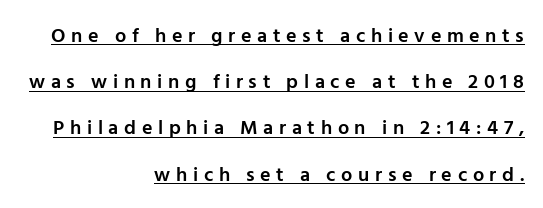
The image shows 20 px text type, upright; set right-aligned, loose line spacing (2.31x), unusually wide letter spacing (+0.28 em), underlined.
